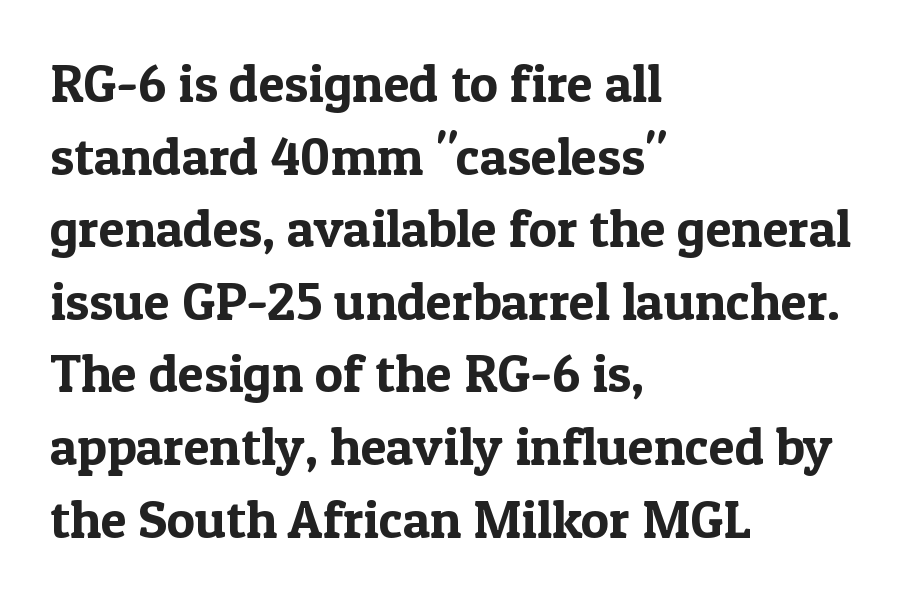
The image shows 53 px serif type, upright; set left-aligned, normal line spacing (1.37x), normal letter spacing, not underlined; a medium x-height.
